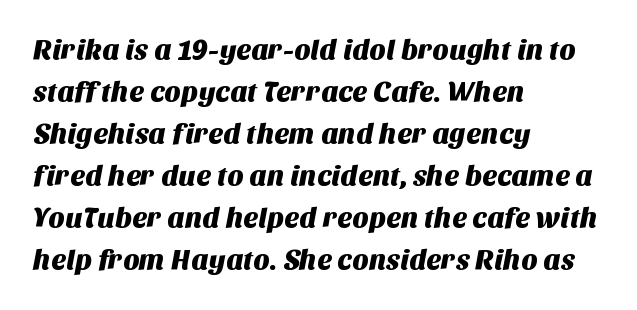
{"serif": "no", "width": "normal", "stroke_contrast": "medium", "x_height": "large", "monospaced": "no", "underline": "no", "align": "left", "line_spacing": "normal", "line_spacing_ratio": 1.5, "letter_spacing": "normal", "letter_spacing_em": 0.0, "glyph_px": 28}
